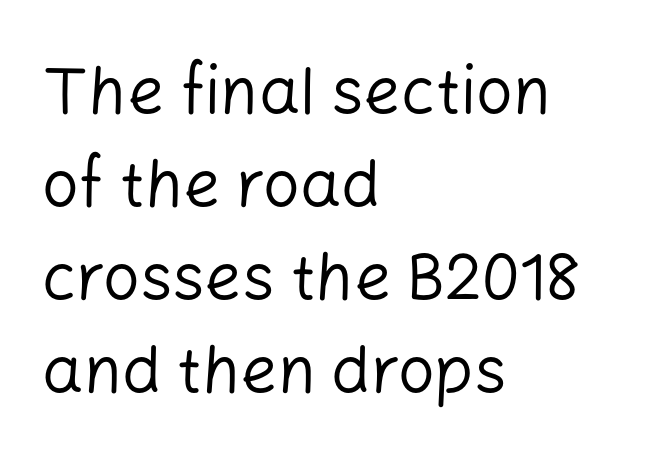
{"serif": "no", "italic": "no", "bold": "no", "weight": "regular", "width": "normal", "stroke_contrast": "low", "x_height": "medium", "monospaced": "no", "underline": "no", "align": "left", "line_spacing": "normal", "line_spacing_ratio": 1.43, "letter_spacing": "normal", "letter_spacing_em": 0.0, "glyph_px": 65}
